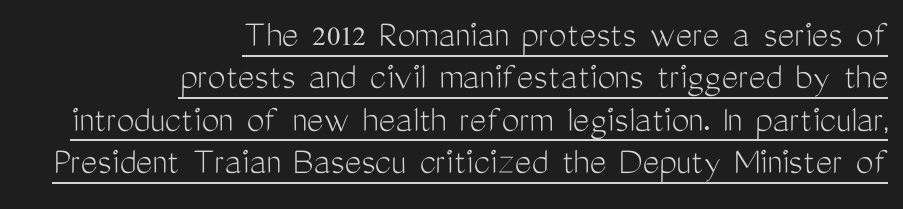
Q: Is the text bold? A: No.
Q: Is the text italic (slanted)? A: No, it is upright.
Q: Is the typeface a serif or a sans-serif typeface? A: Sans-serif.
Q: Is the text underlined? A: Yes.
Q: How is the paragraph aligned? A: Right-aligned.
Q: Is the spacing between letters normal or unusually wide? A: Normal.
Q: Is the spacing between lines tight, normal or loose? A: Tight.
Q: Width (condensed, normal, or wide)? A: Condensed.
Q: Stroke contrast? A: Medium.
Q: x-height? A: Medium.
Q: Monospaced? A: No.
